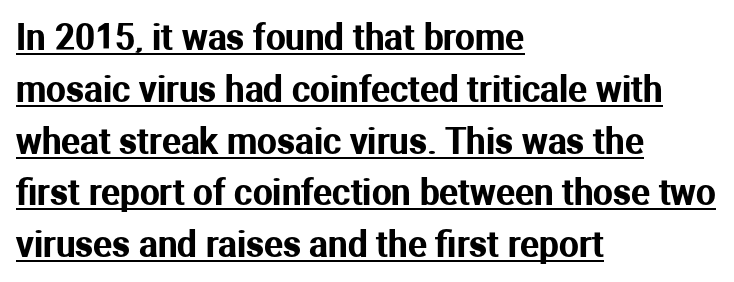
{"serif": "no", "italic": "no", "width": "normal", "stroke_contrast": "medium", "x_height": "medium", "monospaced": "no", "underline": "yes", "align": "left", "line_spacing": "normal", "line_spacing_ratio": 1.48, "letter_spacing": "normal", "letter_spacing_em": 0.0, "glyph_px": 35}
